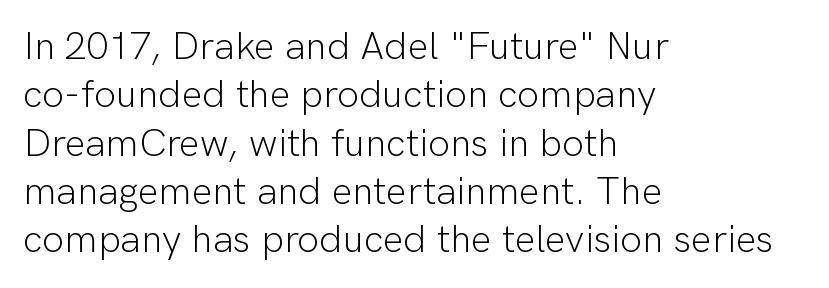
The image shows 39 px light sans-serif type, upright; set left-aligned, line spacing 1.24x, normal letter spacing, not underlined; low stroke contrast and a medium x-height.
